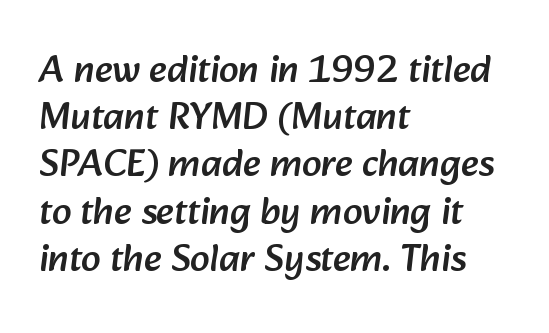
Spacing verdict: proportional, widths tailored to each character. In terms of letterform style, serifs are entirely absent. A classic flush-left, rag-right setting is used for this passage. Lines of text with bare space underneath. Observe the ordinary spacing: letters are neighbours, not strangers.
